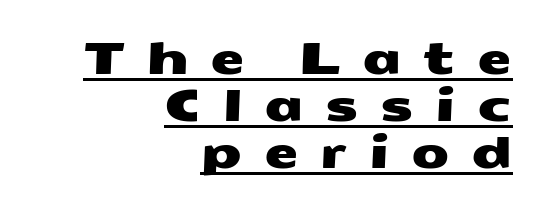
{"serif": "no", "width": "wide", "stroke_contrast": "medium", "x_height": "medium", "monospaced": "no", "underline": "yes", "align": "right", "line_spacing": "tight", "line_spacing_ratio": 1.07, "letter_spacing": "wide", "letter_spacing_em": 0.49, "glyph_px": 44}
